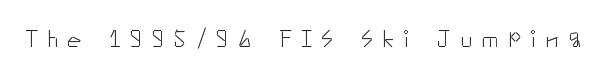
Stems here are at most as thick as an everyday book face. Check the space under the baseline: it is left empty. Spacing between characters has been opened up far beyond the box default. Tall strokes in this sample are plumb rather than angled.
